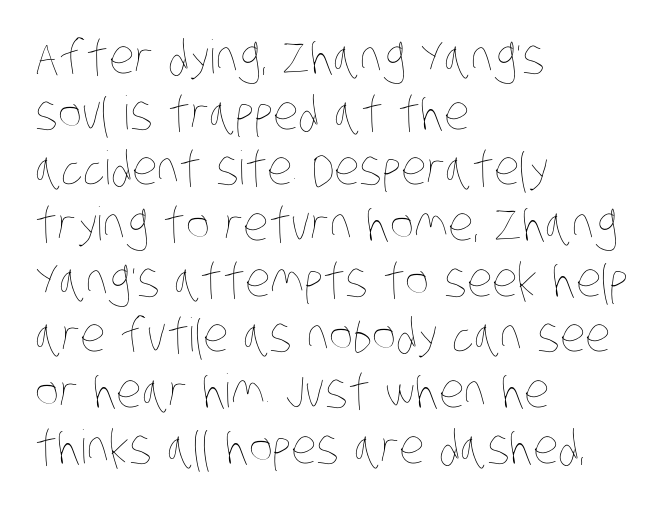
{"bold": "no", "weight": "thin", "width": "condensed", "stroke_contrast": "low", "x_height": "large", "monospaced": "no", "underline": "no", "align": "left", "line_spacing_ratio": 1.21, "letter_spacing": "normal", "letter_spacing_em": 0.0, "glyph_px": 46}
